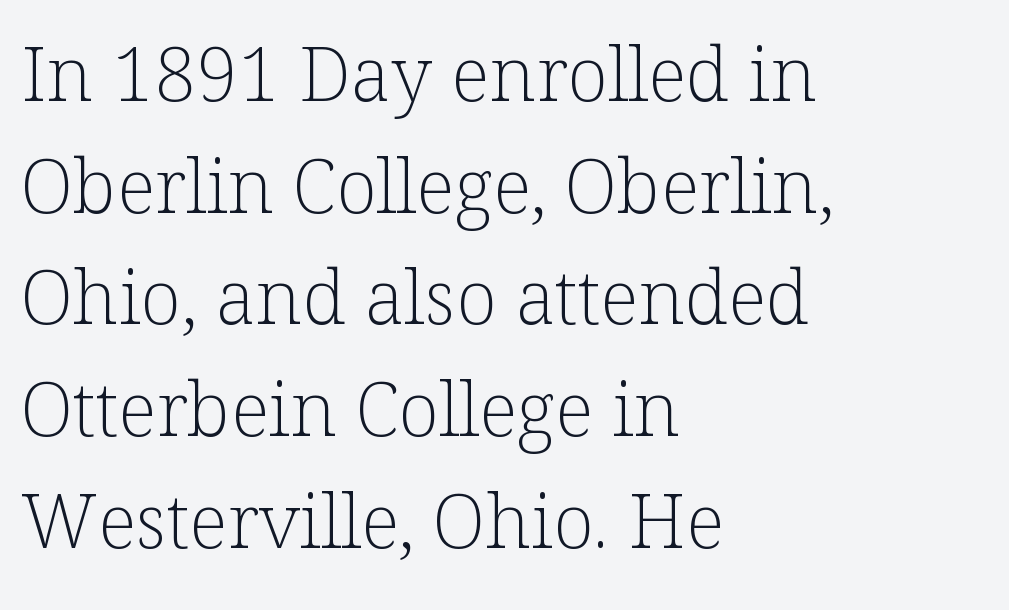
{"serif": "yes", "italic": "no", "bold": "no", "weight": "light", "width": "normal", "stroke_contrast": "low", "x_height": "medium", "monospaced": "no", "underline": "no", "align": "left", "line_spacing": "normal", "line_spacing_ratio": 1.49, "letter_spacing": "normal", "letter_spacing_em": 0.0, "glyph_px": 75}
